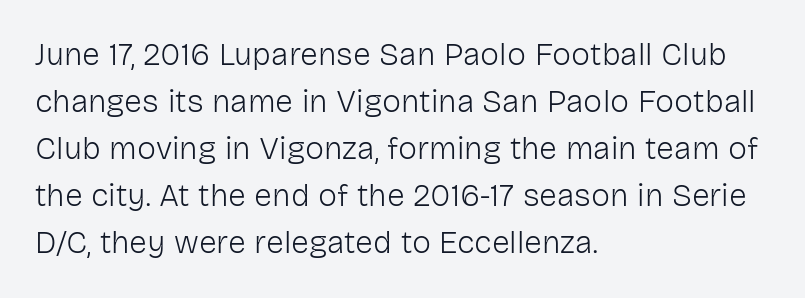
The image shows 32 px light sans-serif type, upright; set left-aligned, normal line spacing (1.47x), normal letter spacing, not underlined; low stroke contrast and a medium x-height.
